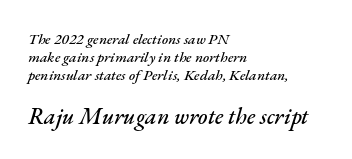
Q: Is the text italic (slanted)? A: Yes, it leans right by about 17 degrees.
Q: Is the text underlined? A: No.
Q: How is the paragraph aligned? A: Left-aligned.
Q: Is the spacing between letters normal or unusually wide? A: Normal.
Q: Which block of text is set in a larger size, the first (top) or the second (bottom)? A: The second (bottom) one.
